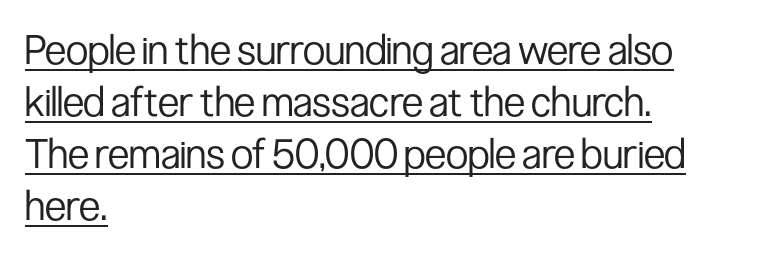
Each line starts at the same left margin while the right side varies. The passage shown is typed in a proportional face where columns would drift. A quiet, ordinary-to-light weight characterises the typeface. A typographer would call this underscored text.
